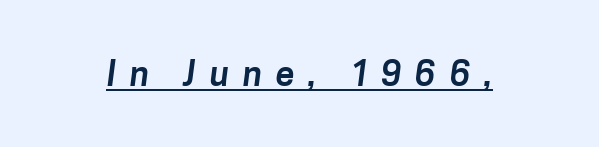
{"serif": "no", "width": "normal", "stroke_contrast": "low", "x_height": "medium", "monospaced": "no", "underline": "yes", "letter_spacing": "wide", "letter_spacing_em": 0.41, "glyph_px": 34}
